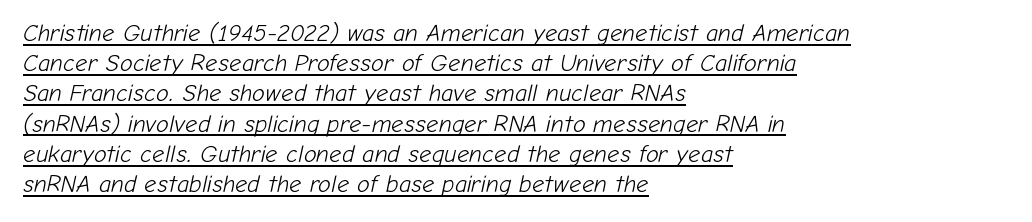
The passage shown has conventional tracking throughout. The words here are underlined. Notice how the stems are inclined rather than vertical — that's the hallmark of italics. Does the copy run flush right? No — it runs flush left. The rendering uses a moderate line-height, typical for paragraphs.
